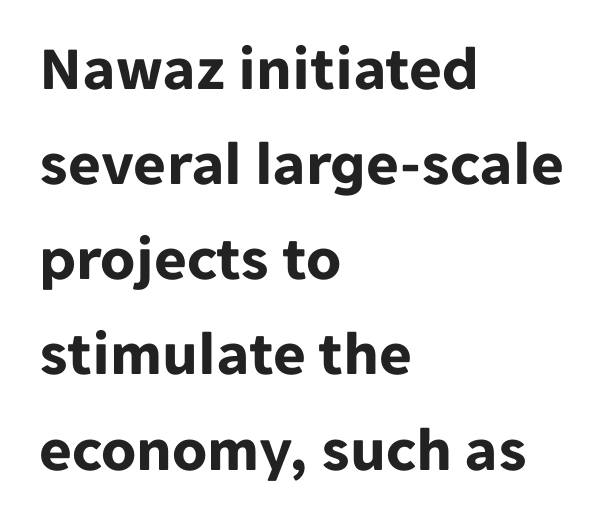
{"serif": "no", "italic": "no", "bold": "yes", "weight": "bold", "width": "normal", "stroke_contrast": "low", "x_height": "medium", "monospaced": "no", "underline": "no", "align": "left", "line_spacing": "normal", "line_spacing_ratio": 1.51, "letter_spacing": "normal", "letter_spacing_em": 0.0, "glyph_px": 63}
